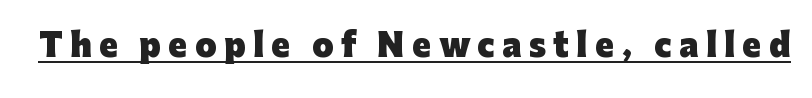
Q: Is the text bold? A: Yes.
Q: Is the text italic (slanted)? A: No, it is upright.
Q: Is the typeface a serif or a sans-serif typeface? A: Sans-serif.
Q: Is the text underlined? A: Yes.
Q: Is the spacing between letters normal or unusually wide? A: Unusually wide.
Q: Width (condensed, normal, or wide)? A: Normal.
Q: Stroke contrast? A: Low.
Q: x-height? A: Medium.
Q: Monospaced? A: No.
